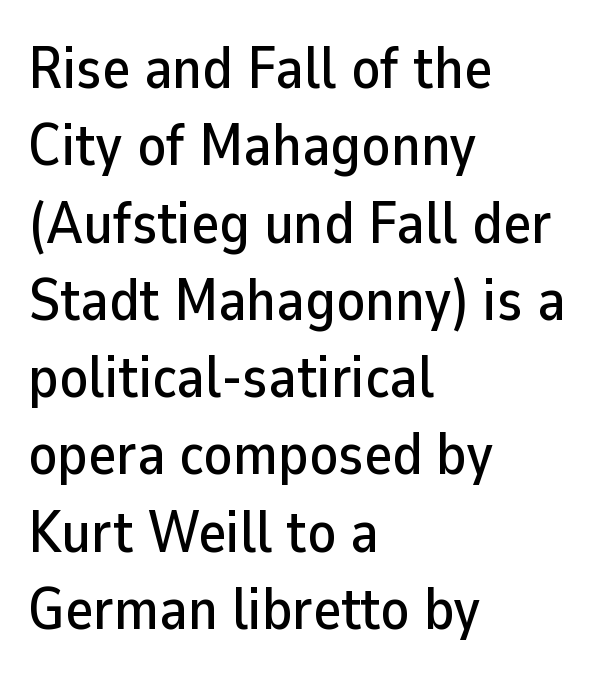
{"serif": "no", "italic": "no", "width": "normal", "stroke_contrast": "low", "x_height": "medium", "monospaced": "no", "underline": "no", "align": "left", "line_spacing": "normal", "line_spacing_ratio": 1.31, "letter_spacing": "normal", "letter_spacing_em": 0.0, "glyph_px": 59}
